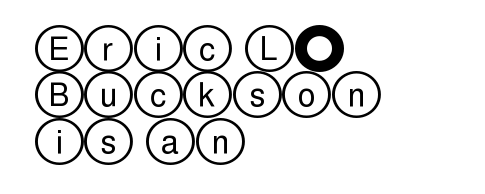
This is the regular roman posture of the typeface. Type without underlining. Default kerning and tracking; the words read as compact shapes. Is there much room between lines? A standard amount, neither cramped nor airy. The setting favours the left margin, as ordinary paragraphs usually do.
